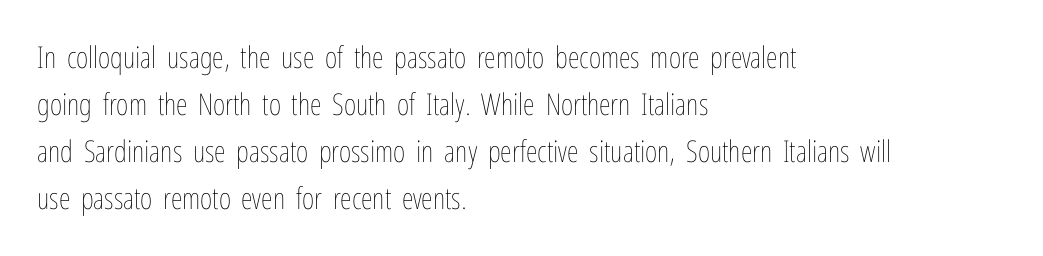
Q: Is the text bold? A: No.
Q: Is the text italic (slanted)? A: No, it is upright.
Q: Is the text underlined? A: No.
Q: How is the paragraph aligned? A: Left-aligned.
Q: Is the spacing between letters normal or unusually wide? A: Normal.
Q: Is the spacing between lines tight, normal or loose? A: Normal.
Q: Width (condensed, normal, or wide)? A: Condensed.
Q: Stroke contrast? A: Low.
Q: x-height? A: Medium.
Q: Monospaced? A: No.
